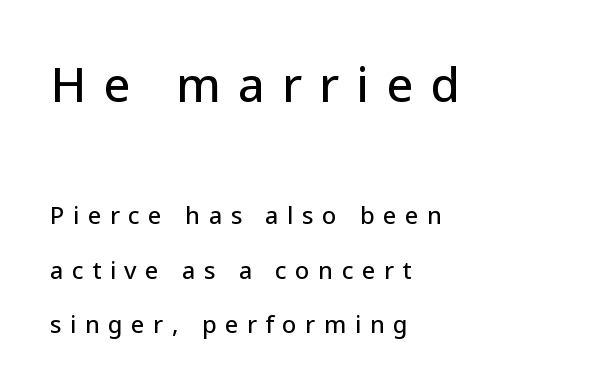
The image shows 48 px sans-serif type, upright; set left-aligned, loose line spacing (2.28x), unusually wide letter spacing (+0.35 em), not underlined; the first (top) block is 2.0x larger; low stroke contrast and a medium x-height.
